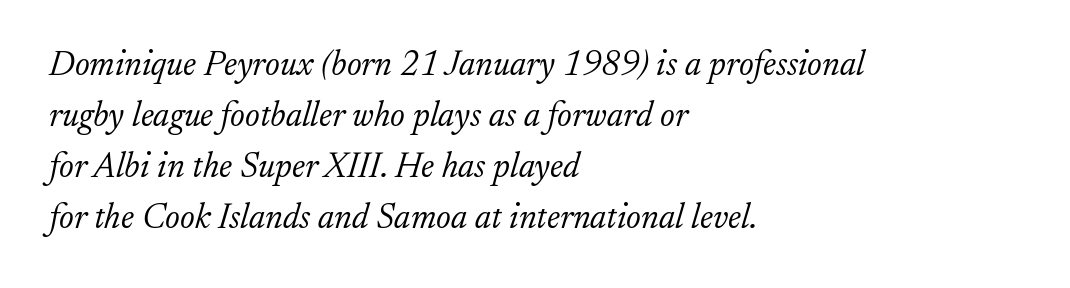
{"serif": "yes", "italic": "yes", "lean": "right", "slant_degrees": 17, "bold": "no", "weight": "light", "width": "normal", "stroke_contrast": "low", "x_height": "small", "monospaced": "no", "underline": "no", "align": "left", "line_spacing": "normal", "line_spacing_ratio": 1.46, "letter_spacing": "normal", "letter_spacing_em": 0.0, "glyph_px": 35}
